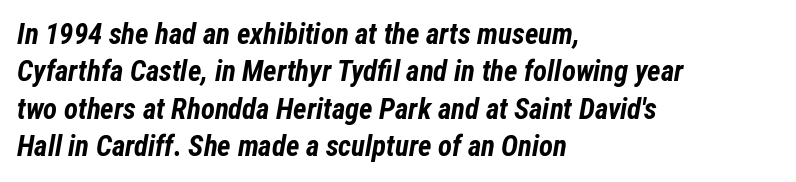
Q: Is the text bold? A: Yes.
Q: Is the text italic (slanted)? A: Yes, it leans right by about 12 degrees.
Q: Is the text underlined? A: No.
Q: How is the paragraph aligned? A: Left-aligned.
Q: Is the spacing between letters normal or unusually wide? A: Normal.
Q: Is the spacing between lines tight, normal or loose? A: Normal.
Q: Width (condensed, normal, or wide)? A: Condensed.
Q: Stroke contrast? A: Low.
Q: x-height? A: Medium.
Q: Monospaced? A: No.
